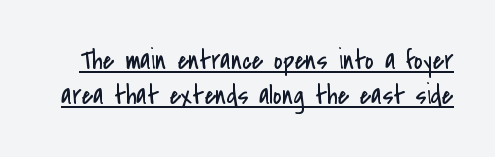
The image shows 27 px text type, upright; set normal line spacing (1.28x), normal letter spacing, underlined.
